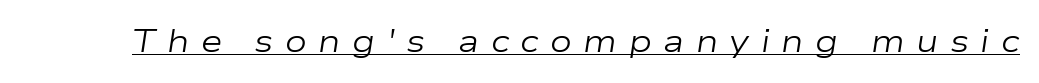
{"italic": "yes", "lean": "right", "slant_degrees": 9, "bold": "no", "weight": "regular", "width": "wide", "stroke_contrast": "low", "x_height": "medium", "monospaced": "no", "underline": "yes", "letter_spacing": "wide", "letter_spacing_em": 0.37, "glyph_px": 31}
